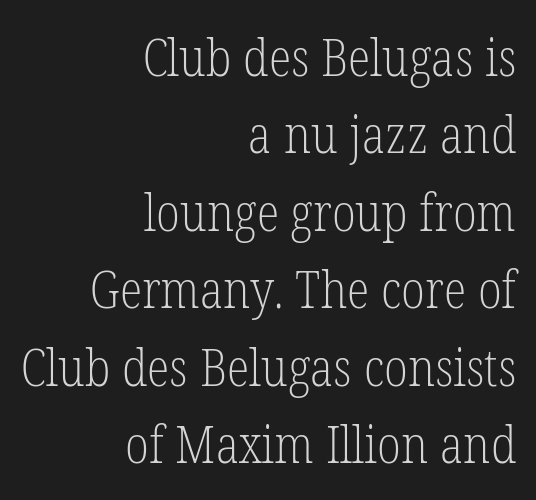
The image shows 52 px light, condensed serif type, upright; set right-aligned, normal line spacing (1.49x), normal letter spacing, not underlined; low stroke contrast and a medium x-height.
